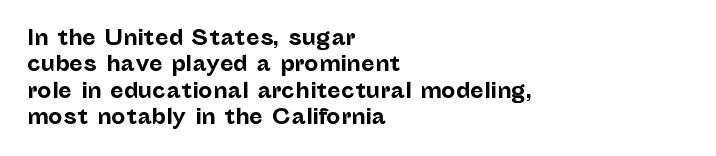
No extra tracking has been applied to these lines. The font is running at its bold setting. Students, observe: this is what conventionally led text looks like. Ascenders rise straight up at ninety degrees.
